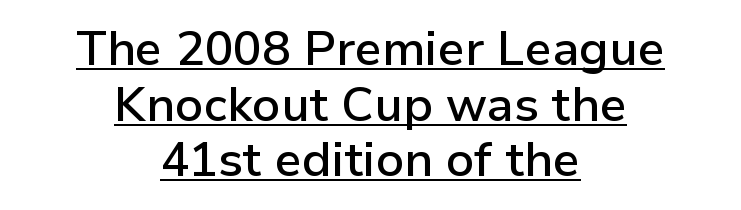
Q: Is the text bold? A: Semi-bold.
Q: Is the text italic (slanted)? A: No, it is upright.
Q: Is the typeface a serif or a sans-serif typeface? A: Sans-serif.
Q: Is the text underlined? A: Yes.
Q: How is the paragraph aligned? A: Centered.
Q: Is the spacing between letters normal or unusually wide? A: Normal.
Q: Width (condensed, normal, or wide)? A: Normal.
Q: Stroke contrast? A: Low.
Q: x-height? A: Medium.
Q: Monospaced? A: No.
